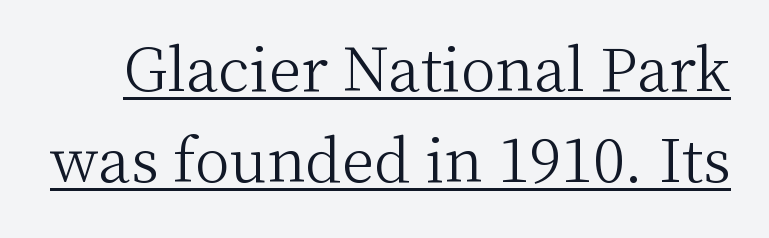
Q: Is the text bold? A: No.
Q: Is the text italic (slanted)? A: No, it is upright.
Q: Is the typeface a serif or a sans-serif typeface? A: Serif.
Q: Is the text underlined? A: Yes.
Q: Is the spacing between letters normal or unusually wide? A: Normal.
Q: Is the spacing between lines tight, normal or loose? A: Normal.
Q: Width (condensed, normal, or wide)? A: Normal.
Q: Stroke contrast? A: Medium.
Q: x-height? A: Medium.
Q: Monospaced? A: No.
